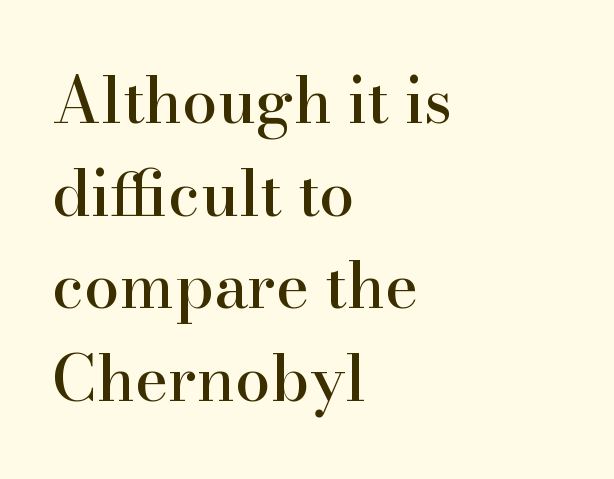
Q: Is the text italic (slanted)? A: No, it is upright.
Q: Is the typeface a serif or a sans-serif typeface? A: Serif.
Q: Is the text underlined? A: No.
Q: How is the paragraph aligned? A: Left-aligned.
Q: Is the spacing between letters normal or unusually wide? A: Normal.
Q: Is the spacing between lines tight, normal or loose? A: Normal.
Q: Width (condensed, normal, or wide)? A: Normal.
Q: Stroke contrast? A: High.
Q: x-height? A: Small.
Q: Monospaced? A: No.
